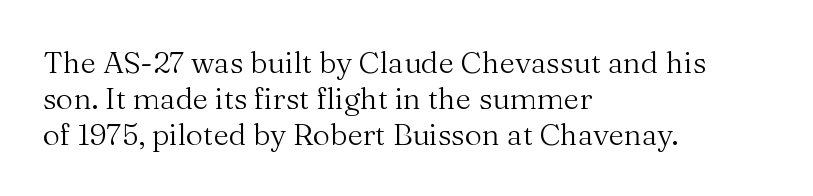
Note the varied advance widths — an 'i' is clearly narrower than an 'm'. In terms of letterform style, serifs are clearly present. Is the stroke heavy? The answer is a plain regular-or-lighter. Ascenders rise straight up at ninety degrees. Check the space under the baseline: it is left empty. The lines are quadded left.
